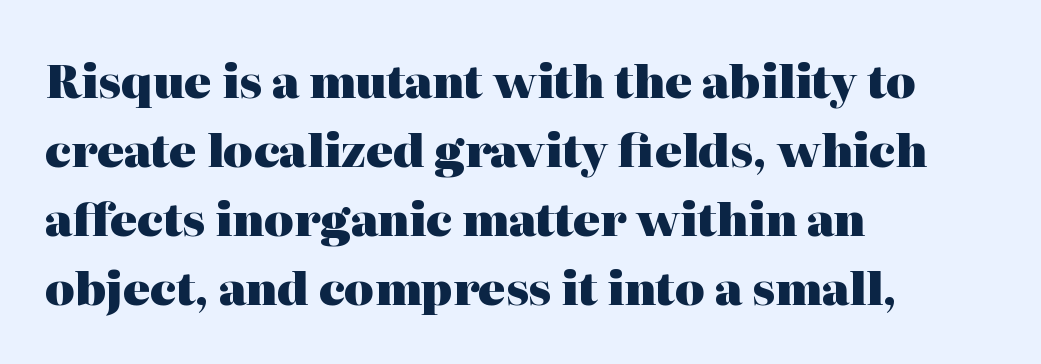
Q: Is the text bold? A: Yes.
Q: Is the text italic (slanted)? A: No, it is upright.
Q: Is the typeface a serif or a sans-serif typeface? A: Serif.
Q: Is the text underlined? A: No.
Q: How is the paragraph aligned? A: Left-aligned.
Q: Is the spacing between letters normal or unusually wide? A: Normal.
Q: Is the spacing between lines tight, normal or loose? A: Normal.
Q: Width (condensed, normal, or wide)? A: Normal.
Q: Stroke contrast? A: High.
Q: x-height? A: Medium.
Q: Monospaced? A: No.
